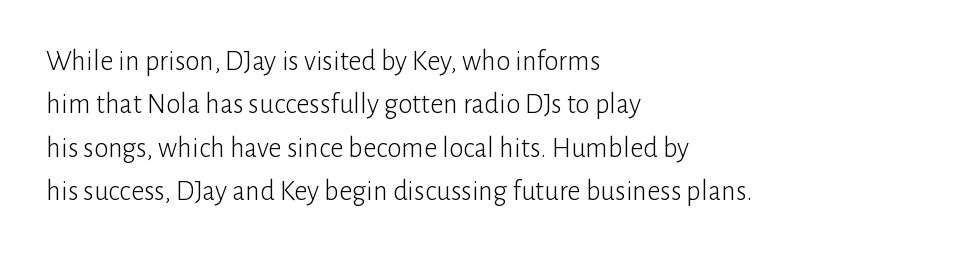
Q: Is the text bold? A: No.
Q: Is the text italic (slanted)? A: No, it is upright.
Q: Is the typeface a serif or a sans-serif typeface? A: Sans-serif.
Q: Is the text underlined? A: No.
Q: How is the paragraph aligned? A: Left-aligned.
Q: Is the spacing between letters normal or unusually wide? A: Normal.
Q: Is the spacing between lines tight, normal or loose? A: Normal.
Q: Width (condensed, normal, or wide)? A: Normal.
Q: Stroke contrast? A: Low.
Q: x-height? A: Medium.
Q: Monospaced? A: No.
